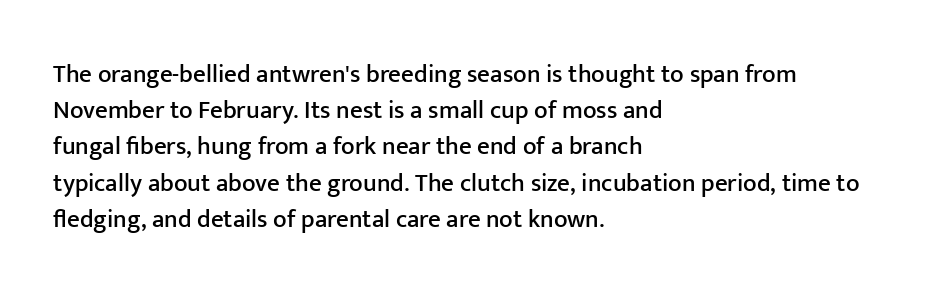
This sample keeps an unexceptional amount of space between lines. Characters follow at the spacing the type designer built in. Leftover space on each line is placed entirely after the last word. Nobody drew a line under any word here. The font's upright variant was chosen for this text.
